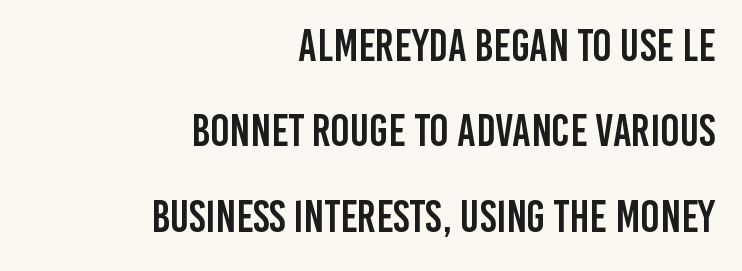
The image shows 45 px condensed sans-serif type, upright; set right-aligned, loose line spacing (1.9x), normal letter spacing, not underlined; low stroke contrast and a large x-height.
